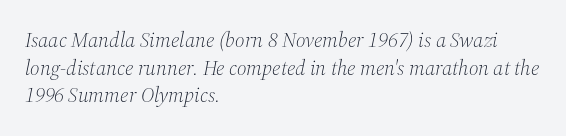
The image shows 21 px text type, italic (leaning right); set left-aligned, normal line spacing (1.32x), normal letter spacing, not underlined.
